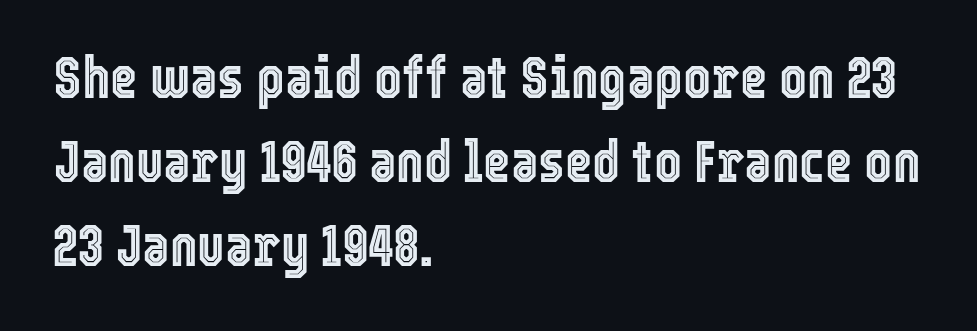
Q: Is the text italic (slanted)? A: No, it is upright.
Q: Is the text underlined? A: No.
Q: How is the paragraph aligned? A: Left-aligned.
Q: Is the spacing between letters normal or unusually wide? A: Normal.
Q: Is the spacing between lines tight, normal or loose? A: Normal.
Q: Width (condensed, normal, or wide)? A: Condensed.
Q: x-height? A: Medium.
Q: Monospaced? A: No.
